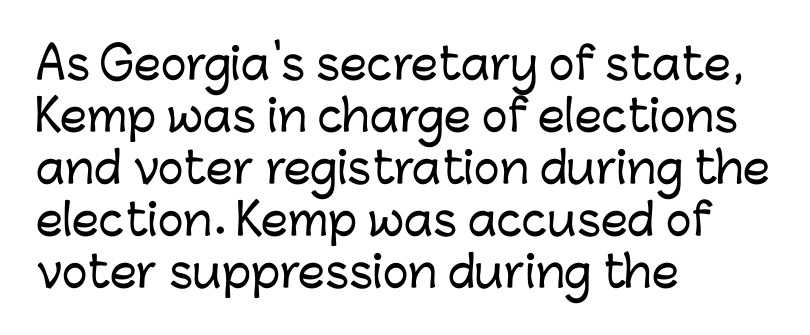
The image shows 43 px sans-serif type, upright; set left-aligned, line spacing 1.21x, normal letter spacing, not underlined; low stroke contrast and a medium x-height.
